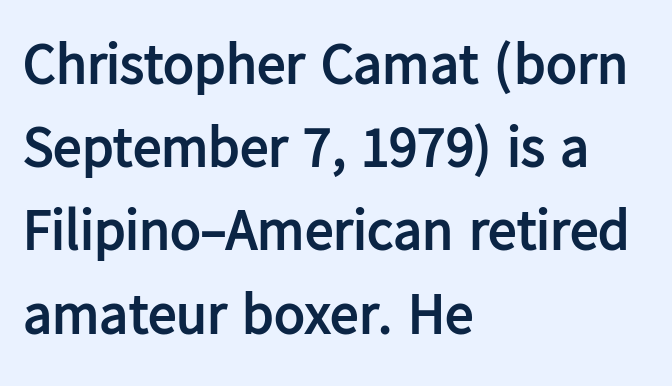
{"serif": "no", "italic": "no", "bold": "yes", "weight": "semibold", "width": "normal", "stroke_contrast": "low", "x_height": "medium", "monospaced": "no", "underline": "no", "align": "left", "line_spacing": "normal", "line_spacing_ratio": 1.46, "letter_spacing": "normal", "letter_spacing_em": 0.0, "glyph_px": 57}
